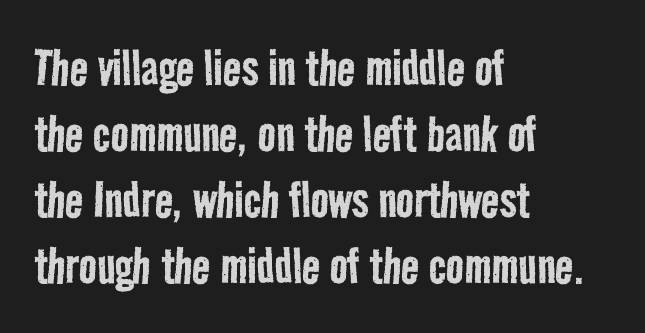
Q: Is the text bold? A: No.
Q: Is the typeface a serif or a sans-serif typeface? A: Sans-serif.
Q: Is the text underlined? A: No.
Q: How is the paragraph aligned? A: Left-aligned.
Q: Is the spacing between letters normal or unusually wide? A: Normal.
Q: Is the spacing between lines tight, normal or loose? A: Tight.
Q: Width (condensed, normal, or wide)? A: Condensed.
Q: Stroke contrast? A: Low.
Q: x-height? A: Medium.
Q: Monospaced? A: No.
